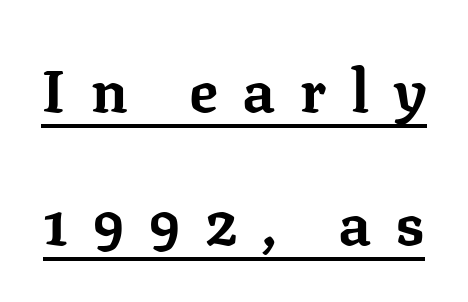
Q: Is the text bold? A: Yes.
Q: Is the text italic (slanted)? A: No, it is upright.
Q: Is the typeface a serif or a sans-serif typeface? A: Serif.
Q: Is the text underlined? A: Yes.
Q: Is the spacing between letters normal or unusually wide? A: Unusually wide.
Q: Is the spacing between lines tight, normal or loose? A: Loose.
Q: Width (condensed, normal, or wide)? A: Normal.
Q: Stroke contrast? A: Low.
Q: x-height? A: Medium.
Q: Monospaced? A: No.
